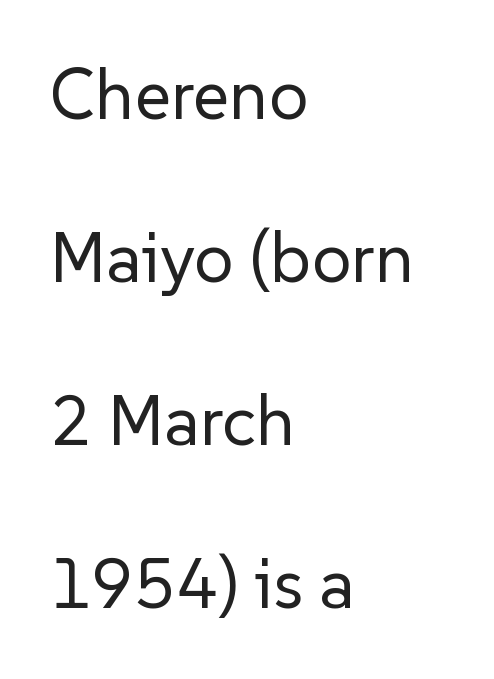
{"serif": "no", "italic": "no", "bold": "no", "weight": "regular", "width": "normal", "stroke_contrast": "low", "x_height": "medium", "monospaced": "no", "underline": "no", "align": "left", "line_spacing": "loose", "line_spacing_ratio": 2.33, "letter_spacing": "normal", "letter_spacing_em": 0.0, "glyph_px": 70}
